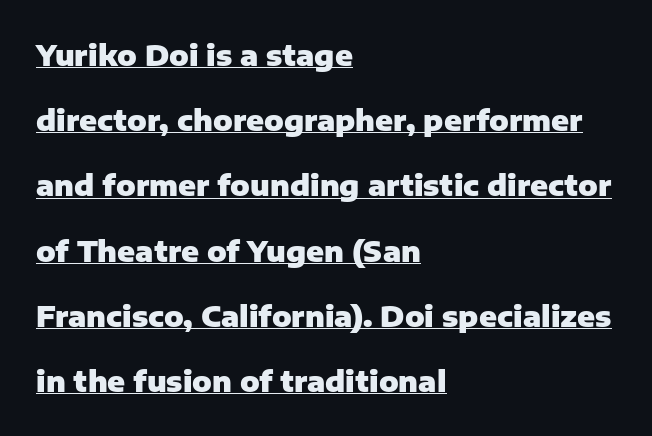
A classic flush-left, rag-right setting is used for this passage. Posture: vertical. Character widths vary here, with narrow letters taking less room than wide ones. Each new line begins a long way beneath the previous one. The rendering uses the underline text-decoration.
